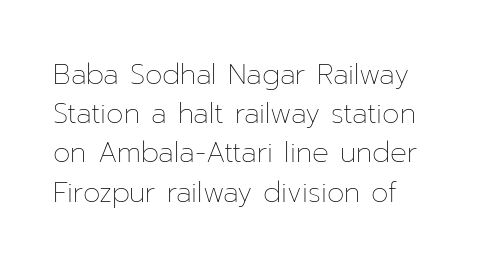
{"italic": "no", "bold": "no", "weight": "thin", "width": "normal", "stroke_contrast": "low", "x_height": "medium", "monospaced": "no", "underline": "no", "align": "left", "line_spacing": "normal", "line_spacing_ratio": 1.4, "letter_spacing": "normal", "letter_spacing_em": 0.0, "glyph_px": 28}
